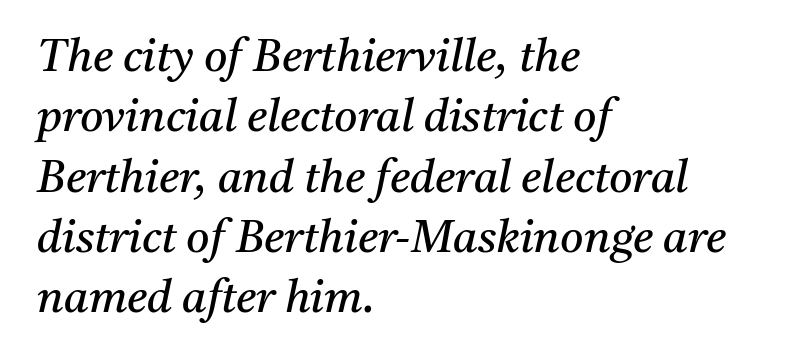
Q: Is the text bold? A: No.
Q: Is the text italic (slanted)? A: Yes, it leans right by about 11 degrees.
Q: Is the typeface a serif or a sans-serif typeface? A: Serif.
Q: Is the text underlined? A: No.
Q: How is the paragraph aligned? A: Left-aligned.
Q: Is the spacing between letters normal or unusually wide? A: Normal.
Q: Is the spacing between lines tight, normal or loose? A: Normal.
Q: Width (condensed, normal, or wide)? A: Normal.
Q: Stroke contrast? A: Medium.
Q: x-height? A: Medium.
Q: Monospaced? A: No.
